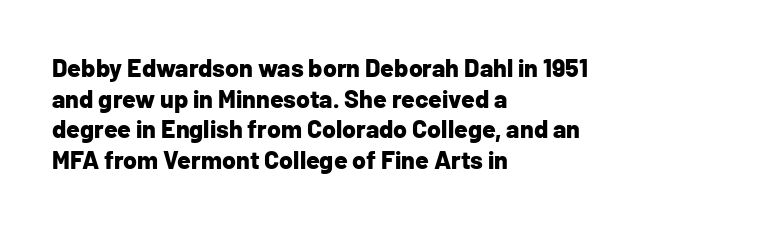
Q: Is the text bold? A: Yes.
Q: Is the text italic (slanted)? A: No, it is upright.
Q: Is the text underlined? A: No.
Q: How is the paragraph aligned? A: Left-aligned.
Q: Is the spacing between letters normal or unusually wide? A: Normal.
